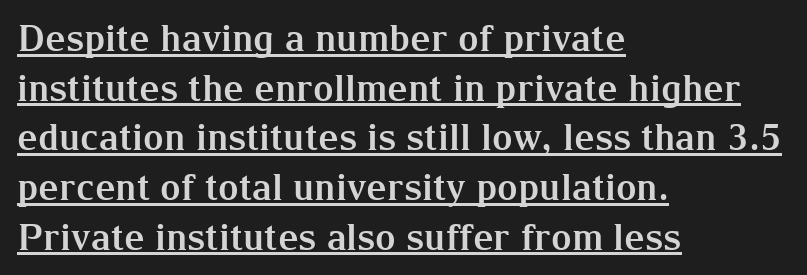
{"serif": "yes", "italic": "no", "bold": "yes", "weight": "bold", "width": "normal", "stroke_contrast": "medium", "x_height": "medium", "monospaced": "no", "underline": "yes", "align": "left", "line_spacing": "normal", "line_spacing_ratio": 1.38, "letter_spacing": "normal", "letter_spacing_em": 0.0, "glyph_px": 36}
